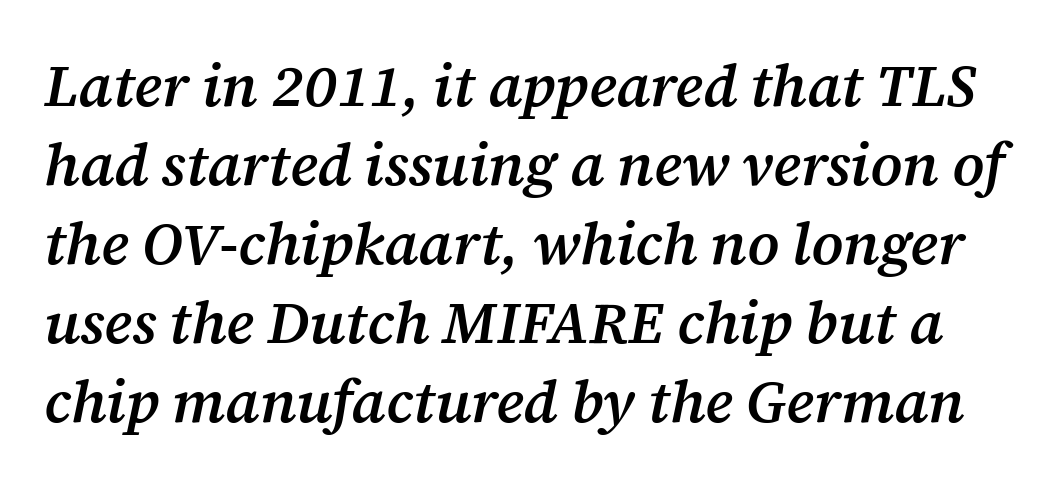
Q: Is the text bold? A: Semi-bold.
Q: Is the text italic (slanted)? A: Yes, it leans right by about 12 degrees.
Q: Is the typeface a serif or a sans-serif typeface? A: Serif.
Q: Is the text underlined? A: No.
Q: Is the spacing between letters normal or unusually wide? A: Normal.
Q: Is the spacing between lines tight, normal or loose? A: Normal.
Q: Width (condensed, normal, or wide)? A: Normal.
Q: Stroke contrast? A: Medium.
Q: x-height? A: Medium.
Q: Monospaced? A: No.
